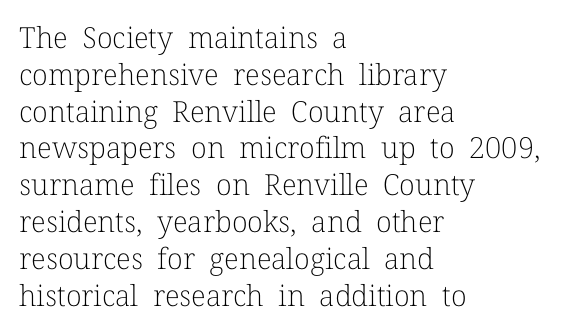
Q: Is the text bold? A: No.
Q: Is the text italic (slanted)? A: No, it is upright.
Q: Is the typeface a serif or a sans-serif typeface? A: Serif.
Q: Is the text underlined? A: No.
Q: How is the paragraph aligned? A: Left-aligned.
Q: Is the spacing between letters normal or unusually wide? A: Normal.
Q: Is the spacing between lines tight, normal or loose? A: Normal.
Q: Width (condensed, normal, or wide)? A: Normal.
Q: Stroke contrast? A: Low.
Q: x-height? A: Medium.
Q: Monospaced? A: No.
